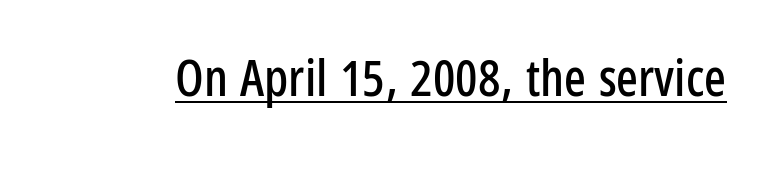
Look at the bottom of the vertical strokes: they stop flat, with no serifs. Italic? Not at all — the glyphs are vertical. Like a heading marked for emphasis, these lines bear an underscore. Note the varied advance widths — an 'i' is clearly narrower than an 'm'. Default kerning and tracking; the words read as compact shapes.
